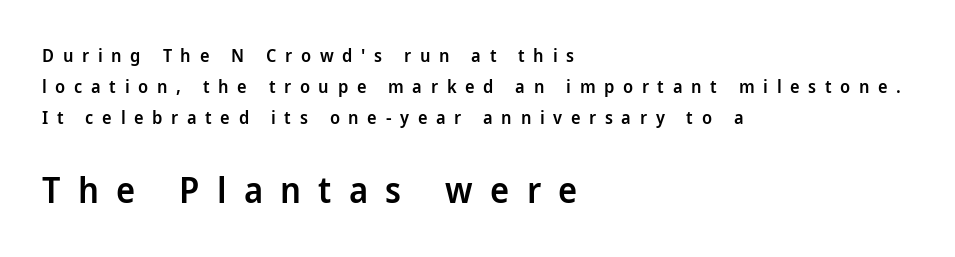
{"serif": "no", "italic": "no", "bold": "semi", "weight": "semibold", "width": "normal", "stroke_contrast": "low", "x_height": "medium", "monospaced": "no", "underline": "no", "align": "left", "line_spacing_ratio": 1.73, "letter_spacing": "wide", "letter_spacing_em": 0.48, "larger_block": "second", "size_ratio": 2.0, "glyph_px": 36}
